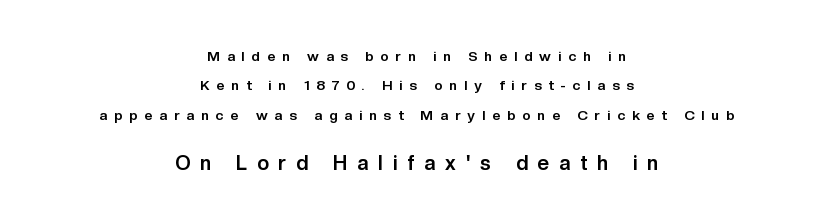
Posture: straight, roman, zero tilt. Alignment: centered. Does the weight exceed regular? Yes, all the way to bold. The glyphs are unaccompanied by any horizontal stroke below them. How are the letters spaced? Widely, with obvious added tracking.
